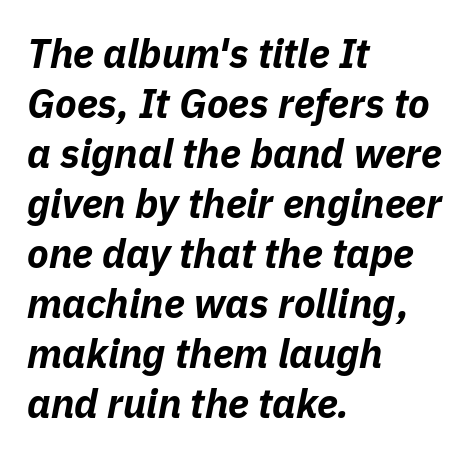
{"italic": "yes", "lean": "right", "slant_degrees": 11, "bold": "yes", "weight": "bold", "width": "normal", "stroke_contrast": "low", "x_height": "medium", "monospaced": "no", "underline": "no", "align": "left", "line_spacing": "normal", "line_spacing_ratio": 1.25, "letter_spacing": "normal", "letter_spacing_em": 0.0, "glyph_px": 40}
